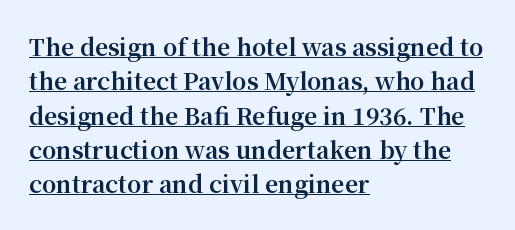
The image shows 23 px bold type, upright; set left-aligned, normal line spacing (1.49x), normal letter spacing, underlined.
